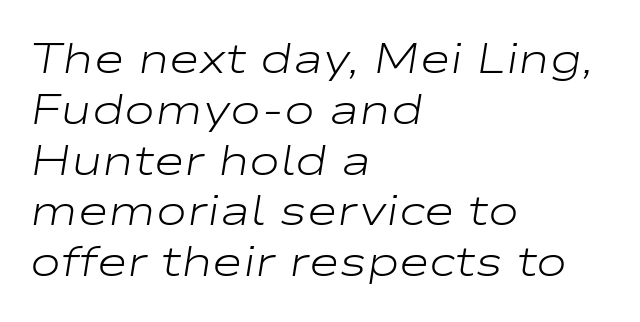
Varying glyph widths throughout — classic text-font behaviour. Yep, that's italic — everything's leaning. Nobody drew a line under any word here. Short note: letters normally spaced. The letters look calm and open, with moderate or lighter stems. The passage is arranged the way most books set body copy — flush left.
